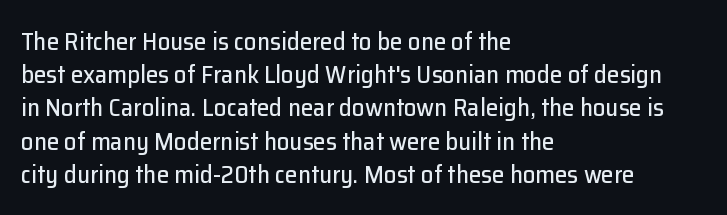
Students, observe: this is what conventionally led text looks like. Look at the tracking — it's just the regular setting, nothing added. The paragraph has a hard left edge and a soft right edge. Check under the words: just untouched page. The lettering holds an erect, upright posture throughout.
